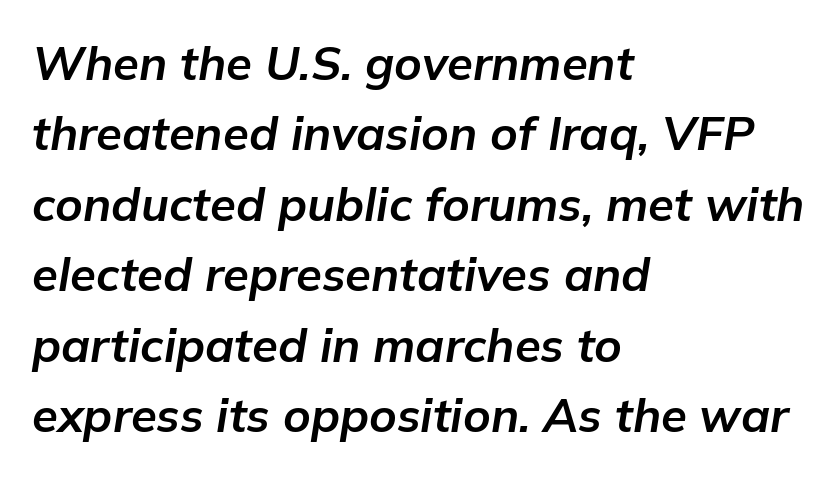
A clean baseline with only descenders dipping below it. Rows of type keep a routine distance in the vertical direction. There's an unmistakable incline to the writing here. Think of a printed novel: that variable character pitch is what you see here. Notice how thick the strokes are: this is what a full bold looks like.
